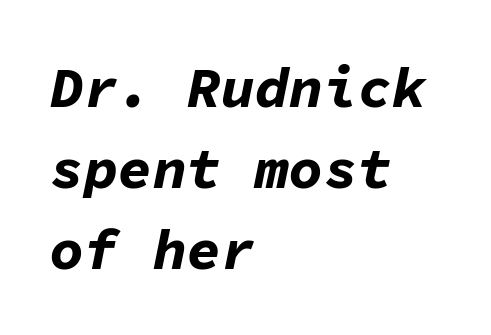
Standard letterfit; no display-style spreading of the glyphs. If you drew a ruler down the left edge, every line would touch it. Fixed-width glyphs throughout — classic coding-font behaviour. The zone under the glyphs is completely vacant. Heft: maximum for text — a bold.
